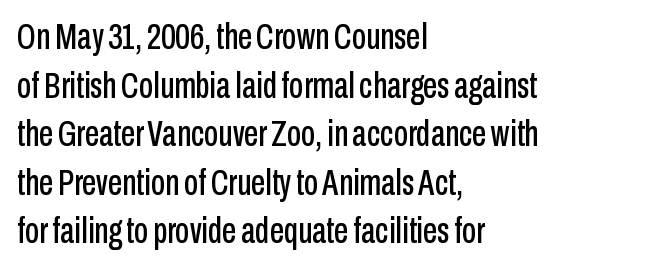
The image shows 36 px condensed sans-serif type, upright; set left-aligned, normal line spacing (1.35x), normal letter spacing, not underlined; low stroke contrast and a medium x-height.
